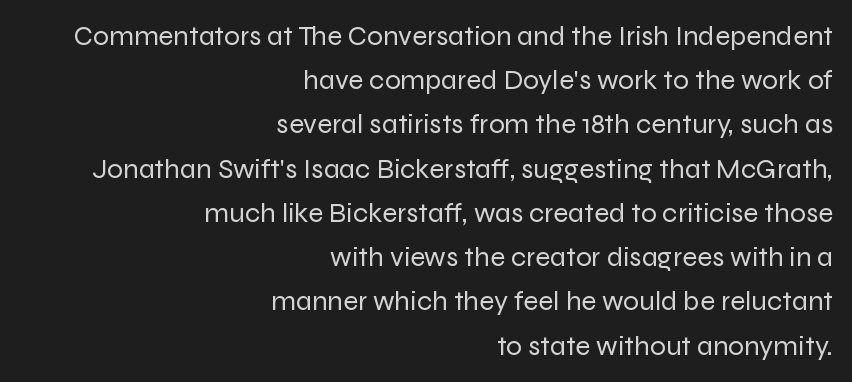
{"serif": "no", "italic": "no", "bold": "no", "weight": "regular", "width": "normal", "stroke_contrast": "low", "x_height": "medium", "monospaced": "no", "underline": "no", "align": "right", "line_spacing": "normal", "line_spacing_ratio": 1.58, "letter_spacing": "normal", "letter_spacing_em": 0.0, "glyph_px": 28}
